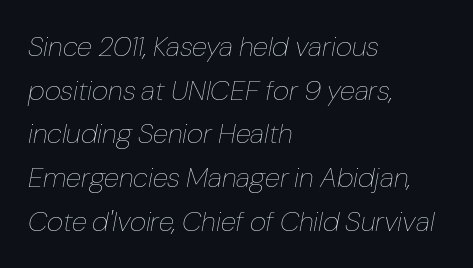
Caption: face not bold, strokes unweighted. Words float on clear page, feet unadorned. The passage shown has conventional tracking throughout. Line starts are locked; line ends wander. Summary of vertical rhythm: regular, with standard interline spacing. Varying glyph widths throughout — classic text-font behaviour.
